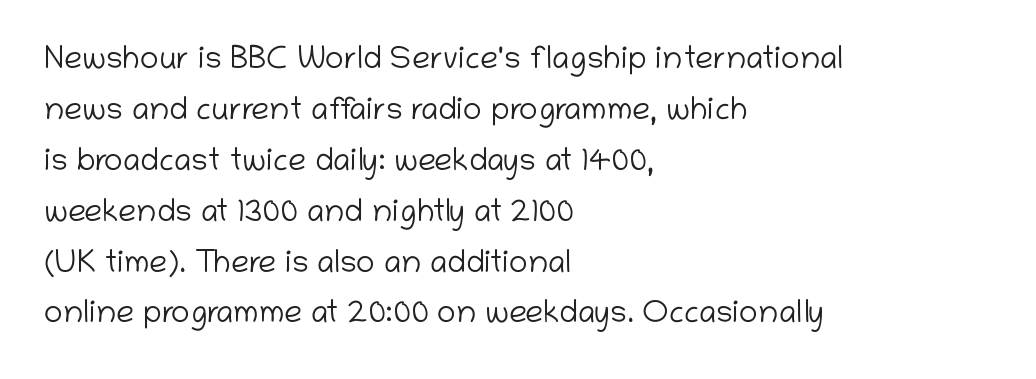
{"serif": "no", "italic": "no", "bold": "no", "weight": "light", "width": "normal", "stroke_contrast": "low", "x_height": "medium", "monospaced": "no", "underline": "no", "align": "left", "line_spacing": "normal", "line_spacing_ratio": 1.59, "letter_spacing": "normal", "letter_spacing_em": 0.0, "glyph_px": 32}
